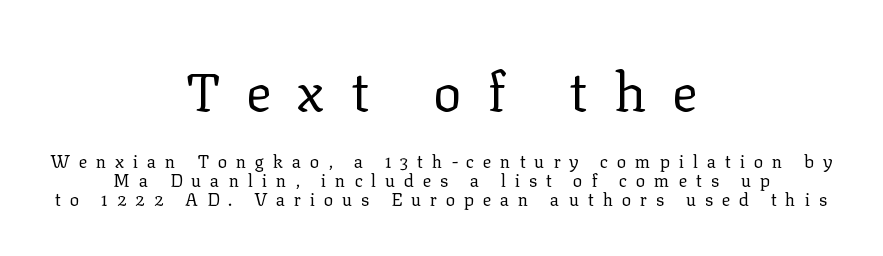
Does the leading feel generous? Not at all — it's pinched. No italicization has been applied; the sample stays upright. Typesetter's note — upper block bumped up in size, lower block left smaller. Students, note that the glyphs here are deliberately spaced far apart.
